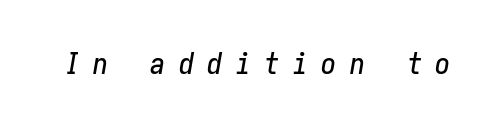
Between one letter and the next there's a generous, obvious gap. Check under the words: just untouched page. Yep, that's italic — everything's leaning.
